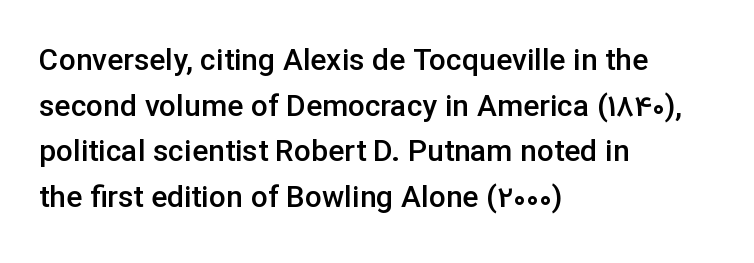
{"serif": "no", "italic": "no", "bold": "semi", "weight": "semibold", "width": "normal", "stroke_contrast": "low", "x_height": "medium", "monospaced": "no", "underline": "no", "align": "left", "line_spacing": "normal", "line_spacing_ratio": 1.52, "letter_spacing": "normal", "letter_spacing_em": 0.0, "glyph_px": 30}
